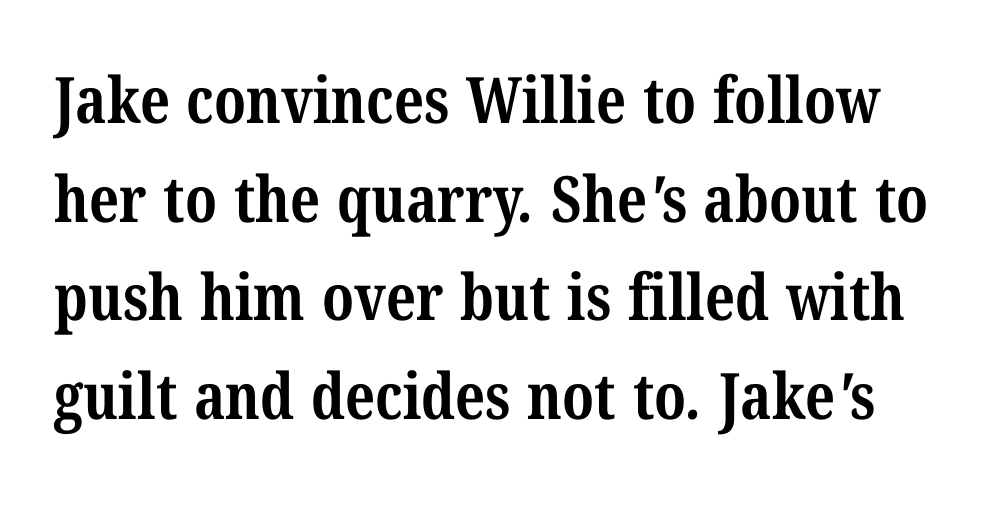
The image shows 64 px bold, condensed serif type; set normal line spacing (1.54x), normal letter spacing, not underlined; medium stroke contrast and a medium x-height.
